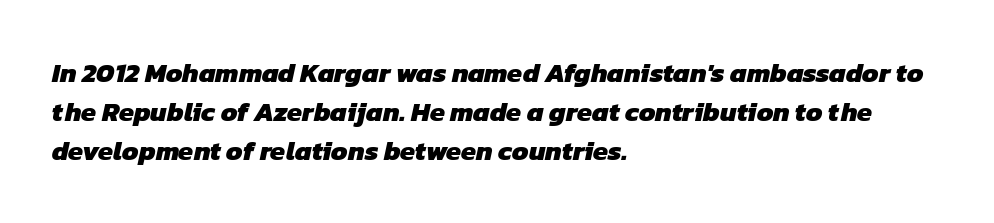
{"bold": "yes", "underline": "no", "align": "left", "line_spacing": "normal", "line_spacing_ratio": 1.44, "letter_spacing": "normal", "letter_spacing_em": 0.0, "glyph_px": 27}
